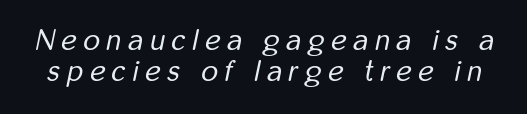
The image shows 29 px regular-weight, condensed type, italic (leaning right); set tight line spacing (1.07x), unusually wide letter spacing (+0.24 em), not underlined; low stroke contrast and a medium x-height.
